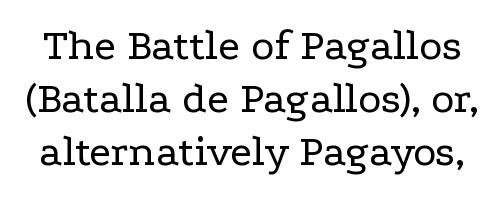
Q: Is the text bold? A: No.
Q: Is the text italic (slanted)? A: No, it is upright.
Q: Is the typeface a serif or a sans-serif typeface? A: Serif.
Q: Is the text underlined? A: No.
Q: Is the spacing between letters normal or unusually wide? A: Normal.
Q: Width (condensed, normal, or wide)? A: Wide.
Q: Stroke contrast? A: Low.
Q: x-height? A: Medium.
Q: Monospaced? A: No.
